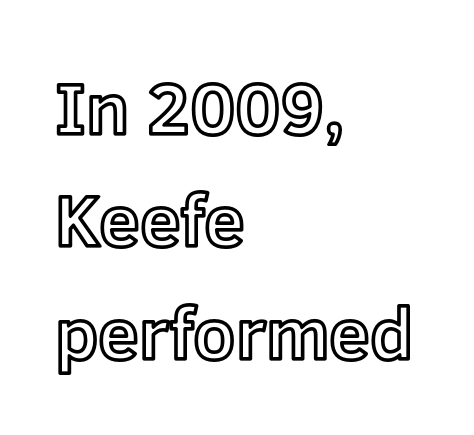
Standard letterfit; no display-style spreading of the glyphs. Tall strokes in this sample are plumb rather than angled. Alignment: flush left. The passage shown is typed in a proportional face where columns would drift.
